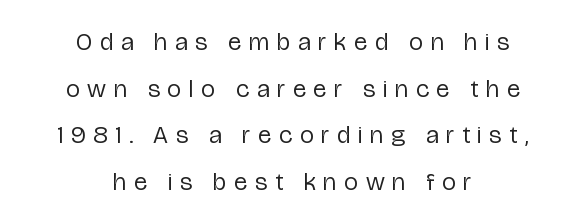
{"italic": "no", "bold": "no", "underline": "no", "align": "center", "line_spacing_ratio": 1.87, "letter_spacing": "wide", "letter_spacing_em": 0.31, "glyph_px": 25}
